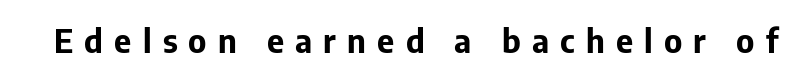
The face used here is proportionally spaced, like ordinary book or web type. The words here are not underlined. Thick stems and heavy bowls — unmistakably bold. The face used here is rendered with a markedly widened letterfit. The rendering shows plain stroke endings on the letterforms — a sans-serif design. Notice how the stems are strictly vertical — no italics here.
